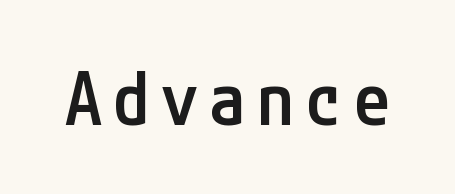
The image shows 74 px semibold, condensed sans-serif type, upright; set not underlined; low stroke contrast and a medium x-height.
